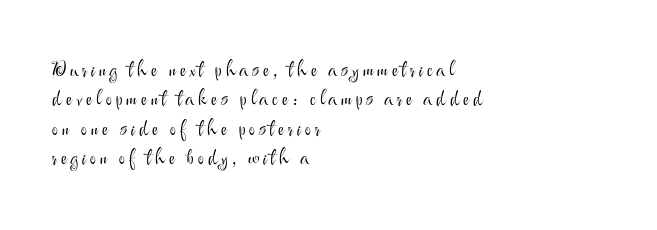
{"bold": "no", "underline": "no", "align": "left", "line_spacing": "normal", "line_spacing_ratio": 1.4, "glyph_px": 21}
